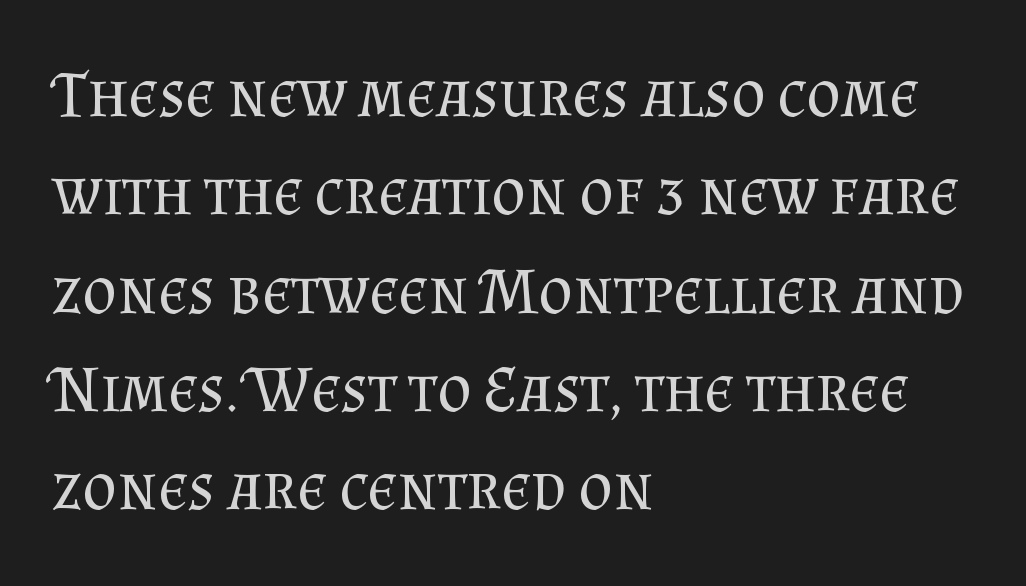
The image shows 66 px regular-weight serif type, upright; set left-aligned, normal line spacing (1.49x), normal letter spacing, not underlined; medium stroke contrast and a small x-height.
